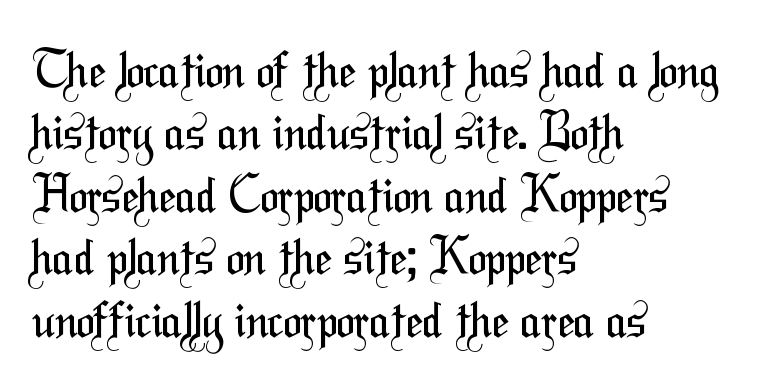
The image shows 48 px regular-weight, condensed sans-serif type; set left-aligned, normal line spacing (1.3x), normal letter spacing, not underlined; medium stroke contrast and a medium x-height.
